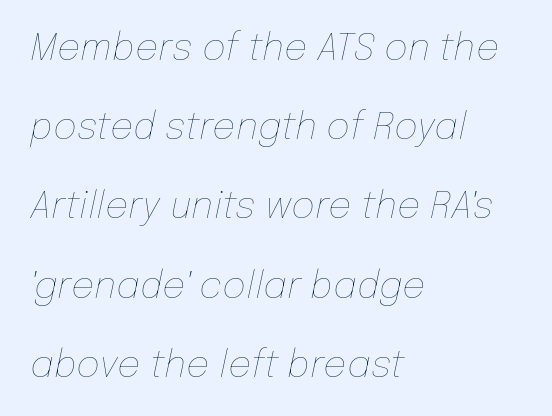
The image shows 37 px thin type, italic (leaning right); set left-aligned, loose line spacing (2.14x), normal letter spacing, not underlined; low stroke contrast and a medium x-height.
